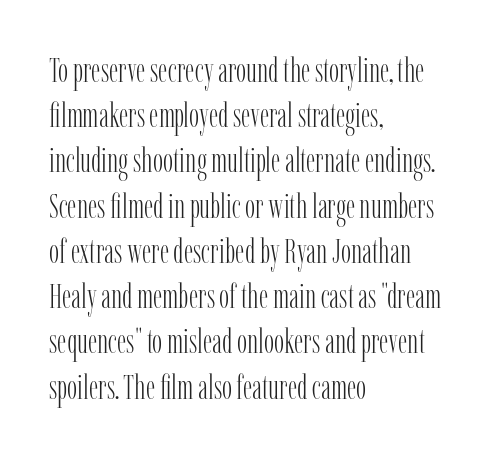
Q: Is the text bold? A: No.
Q: Is the text italic (slanted)? A: No, it is upright.
Q: Is the typeface a serif or a sans-serif typeface? A: Serif.
Q: Is the text underlined? A: No.
Q: How is the paragraph aligned? A: Left-aligned.
Q: Is the spacing between letters normal or unusually wide? A: Normal.
Q: Is the spacing between lines tight, normal or loose? A: Normal.
Q: Width (condensed, normal, or wide)? A: Condensed.
Q: Stroke contrast? A: Low.
Q: x-height? A: Medium.
Q: Monospaced? A: No.
